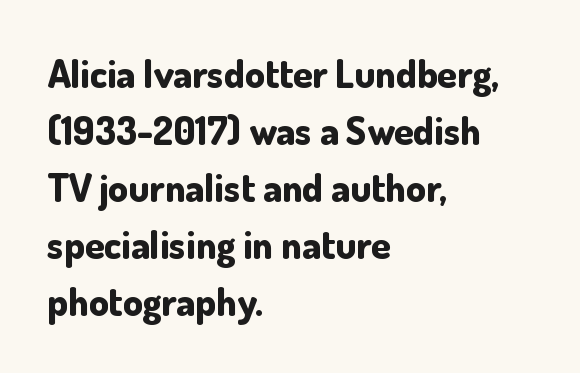
Q: Is the text bold? A: Yes.
Q: Is the text italic (slanted)? A: No, it is upright.
Q: Is the typeface a serif or a sans-serif typeface? A: Sans-serif.
Q: Is the text underlined? A: No.
Q: How is the paragraph aligned? A: Left-aligned.
Q: Is the spacing between letters normal or unusually wide? A: Normal.
Q: Is the spacing between lines tight, normal or loose? A: Normal.
Q: Width (condensed, normal, or wide)? A: Normal.
Q: Stroke contrast? A: Low.
Q: x-height? A: Small.
Q: Monospaced? A: No.
